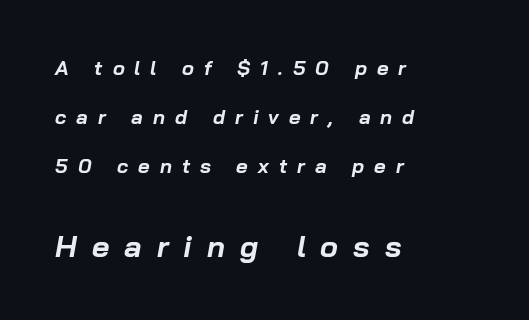
The letterforms stand isolated, each surrounded by extra space. The axis of the letterforms is tilted away from vertical. Here the second block reads like a headline and the first like body copy. Typeset ragged right — the left edge is the straight one.
